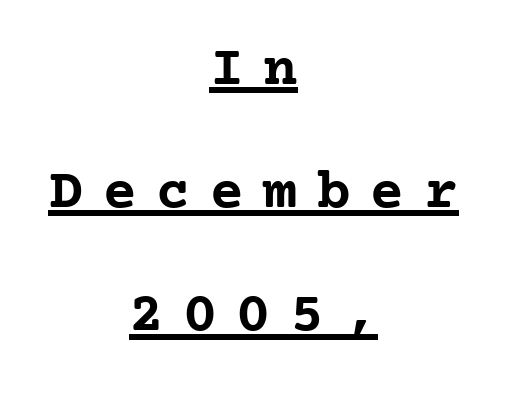
Q: Is the text bold? A: Yes.
Q: Is the text italic (slanted)? A: No, it is upright.
Q: Is the typeface a serif or a sans-serif typeface? A: Serif.
Q: Is the text underlined? A: Yes.
Q: How is the paragraph aligned? A: Centered.
Q: Is the spacing between letters normal or unusually wide? A: Unusually wide.
Q: Is the spacing between lines tight, normal or loose? A: Loose.
Q: Width (condensed, normal, or wide)? A: Normal.
Q: Stroke contrast? A: Low.
Q: x-height? A: Medium.
Q: Monospaced? A: Yes.
